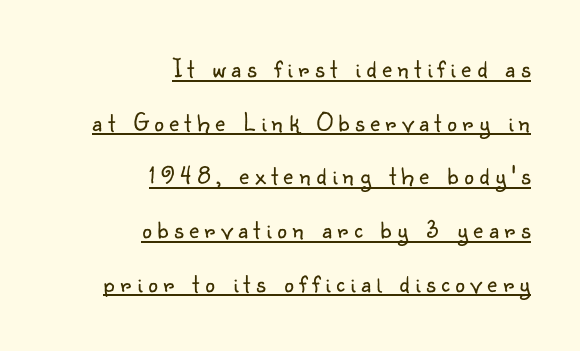
{"italic": "no", "bold": "no", "underline": "yes", "align": "right", "line_spacing": "loose", "line_spacing_ratio": 1.99, "letter_spacing": "wide", "letter_spacing_em": 0.21, "glyph_px": 27}
